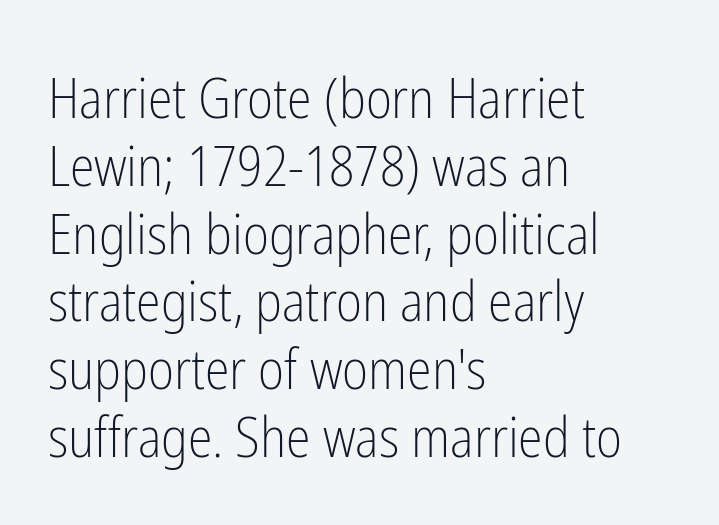
{"serif": "no", "italic": "no", "bold": "no", "weight": "light", "width": "condensed", "stroke_contrast": "low", "x_height": "medium", "monospaced": "no", "underline": "no", "align": "left", "line_spacing_ratio": 1.21, "letter_spacing": "normal", "letter_spacing_em": 0.0, "glyph_px": 56}
